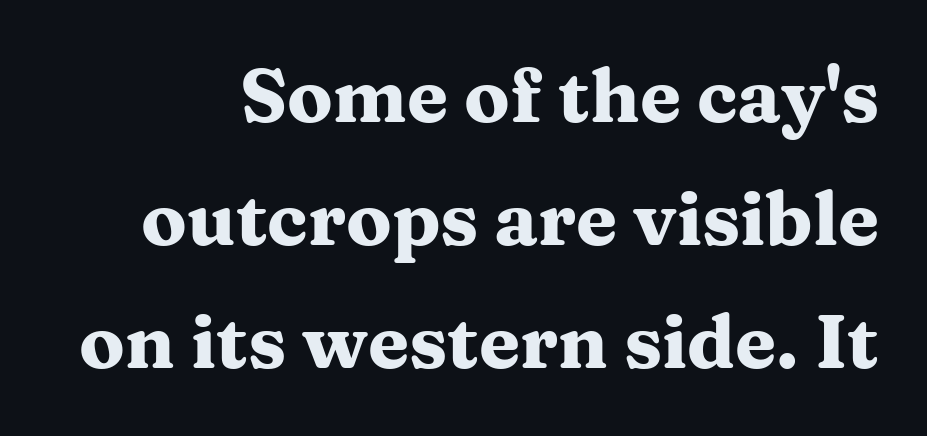
The image shows 75 px heavy, wide serif type, upright; set normal line spacing (1.64x), normal letter spacing, not underlined; medium stroke contrast and a medium x-height.
